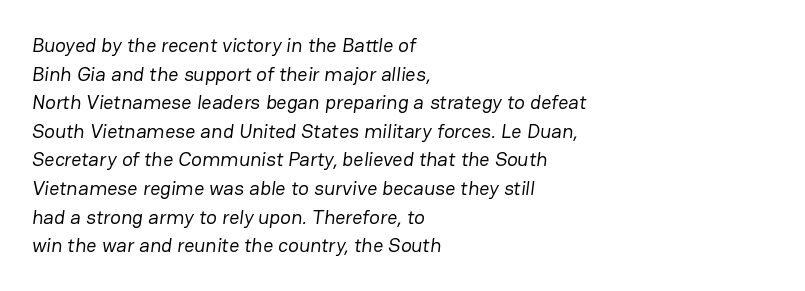
{"bold": "no", "underline": "no", "align": "left", "line_spacing": "normal", "line_spacing_ratio": 1.43, "letter_spacing": "normal", "letter_spacing_em": 0.0, "glyph_px": 20}
